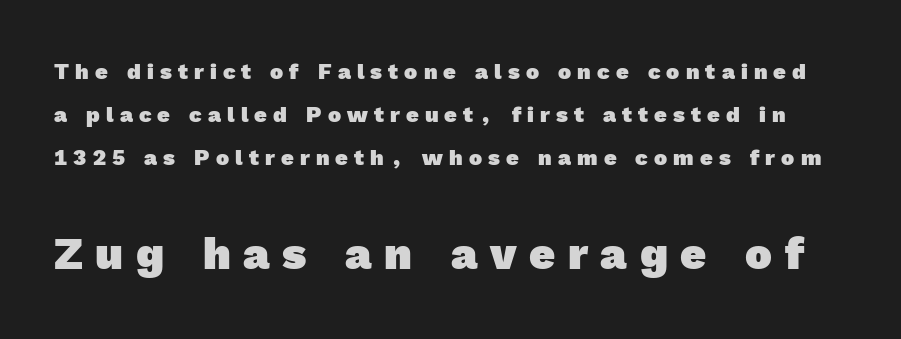
{"serif": "no", "bold": "yes", "weight": "heavy", "width": "normal", "x_height": "medium", "monospaced": "no", "underline": "no", "line_spacing": "loose", "line_spacing_ratio": 1.95, "letter_spacing": "wide", "letter_spacing_em": 0.28, "larger_block": "second", "size_ratio": 2.05, "glyph_px": 45}
